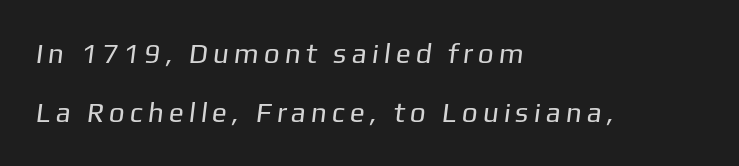
The image shows 28 px regular-weight sans-serif type; set left-aligned, loose line spacing (2.11x), unusually wide letter spacing (+0.25 em), not underlined; low stroke contrast and a medium x-height.
